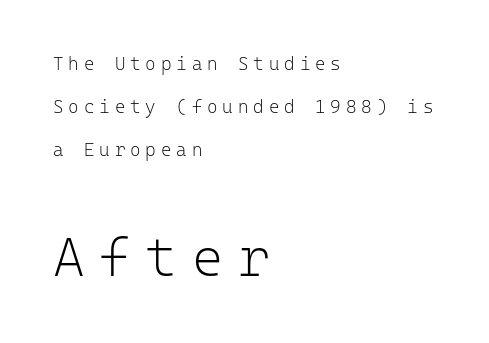
Nobody drew a line under any word here. The typography opts for an upright posture over an oblique one. The glyphs in this specimen are sans serif. Short note: letters widely spaced.
